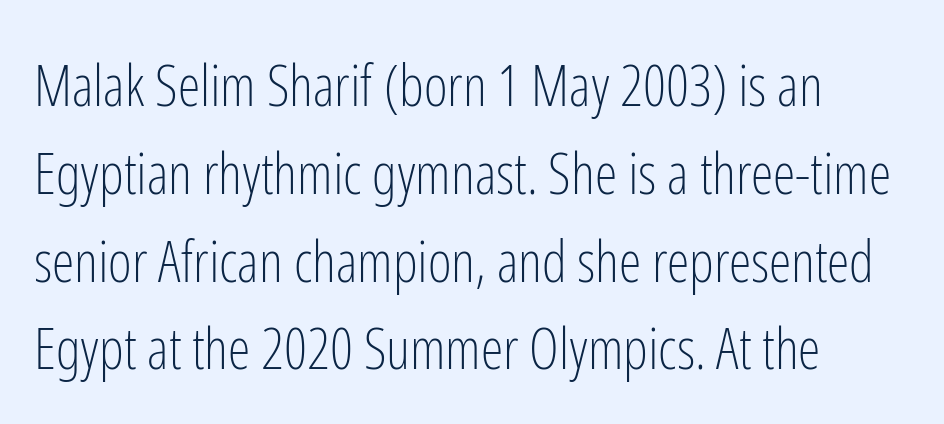
{"serif": "no", "italic": "no", "bold": "no", "weight": "light", "width": "condensed", "stroke_contrast": "low", "x_height": "medium", "monospaced": "no", "underline": "no", "align": "left", "line_spacing": "normal", "line_spacing_ratio": 1.54, "letter_spacing": "normal", "letter_spacing_em": 0.0, "glyph_px": 57}
